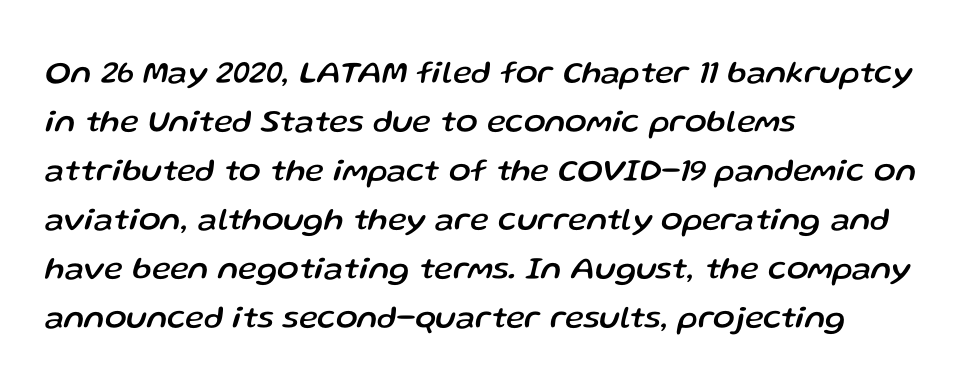
Q: Is the text italic (slanted)? A: Yes, it leans right by about 13 degrees.
Q: Is the text underlined? A: No.
Q: How is the paragraph aligned? A: Left-aligned.
Q: Is the spacing between letters normal or unusually wide? A: Normal.
Q: Is the spacing between lines tight, normal or loose? A: Normal.
Q: Width (condensed, normal, or wide)? A: Normal.
Q: Stroke contrast? A: Low.
Q: x-height? A: Medium.
Q: Monospaced? A: No.
